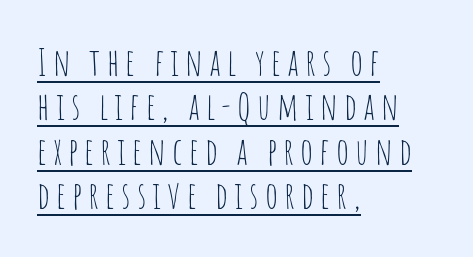
{"serif": "no", "italic": "no", "bold": "no", "weight": "thin", "width": "condensed", "stroke_contrast": "low", "x_height": "large", "monospaced": "no", "underline": "yes", "align": "left", "line_spacing_ratio": 1.17, "glyph_px": 38}
